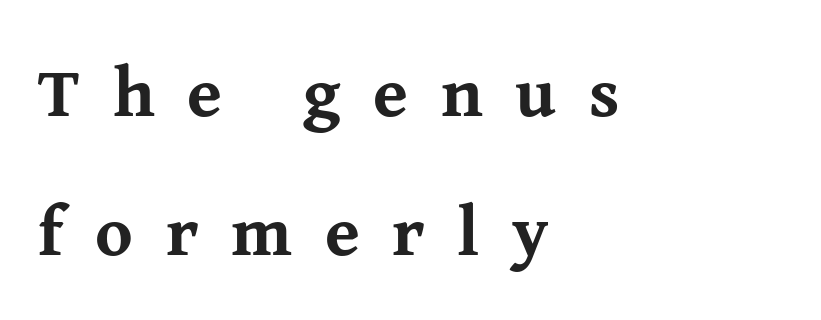
Q: Is the text bold? A: Yes.
Q: Is the text italic (slanted)? A: No, it is upright.
Q: Is the typeface a serif or a sans-serif typeface? A: Serif.
Q: Is the text underlined? A: No.
Q: How is the paragraph aligned? A: Left-aligned.
Q: Is the spacing between letters normal or unusually wide? A: Unusually wide.
Q: Is the spacing between lines tight, normal or loose? A: Loose.
Q: Width (condensed, normal, or wide)? A: Normal.
Q: Stroke contrast? A: Medium.
Q: x-height? A: Medium.
Q: Monospaced? A: No.
